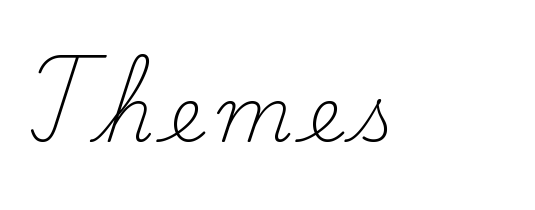
The image shows 76 px light serif type; set unusually wide letter spacing (+0.2 em), not underlined; low stroke contrast and a small x-height.
